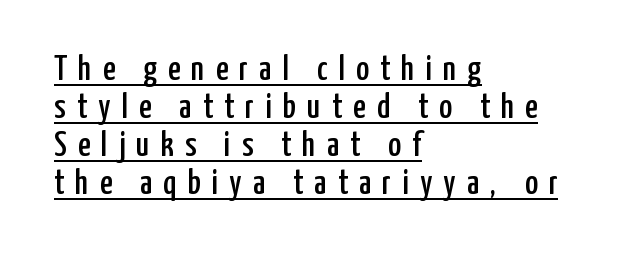
{"serif": "no", "italic": "no", "width": "condensed", "stroke_contrast": "low", "x_height": "medium", "monospaced": "no", "underline": "yes", "align": "left", "line_spacing": "tight", "line_spacing_ratio": 1.09, "letter_spacing": "wide", "letter_spacing_em": 0.32, "glyph_px": 35}
